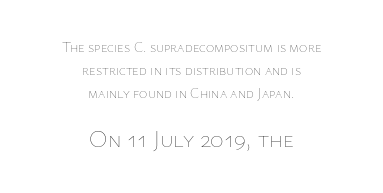
Here the glyphs are tracked normally, forming tight word shapes. Italic: no, the glyphs are upright roman. The second block has been scaled up relative to the first. Rows of type keep a routine distance in the vertical direction.
